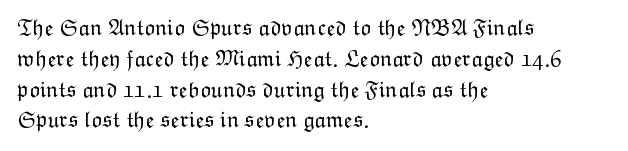
The image shows 23 px text type, upright; set left-aligned, normal line spacing (1.34x), normal letter spacing, not underlined.
